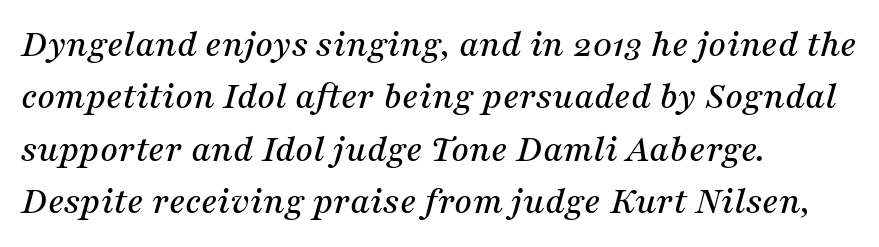
{"serif": "yes", "italic": "yes", "lean": "right", "slant_degrees": 16, "width": "normal", "stroke_contrast": "medium", "x_height": "medium", "monospaced": "no", "underline": "no", "align": "left", "line_spacing": "normal", "line_spacing_ratio": 1.34, "letter_spacing": "normal", "letter_spacing_em": 0.0, "glyph_px": 39}
